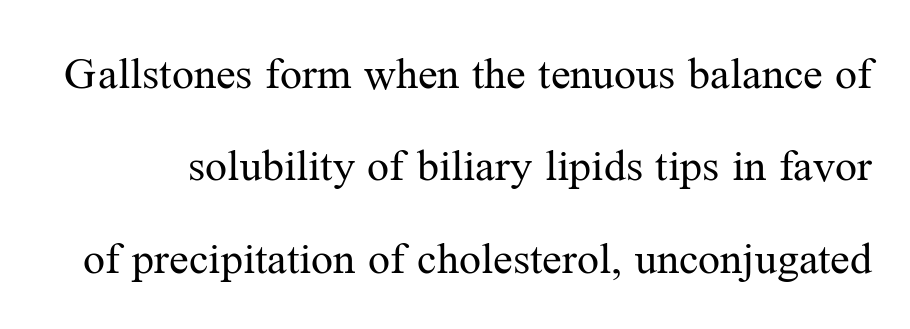
The image shows 44 px regular-weight serif type, upright; set loose line spacing (2.1x), normal letter spacing, not underlined; medium stroke contrast and a medium x-height.
